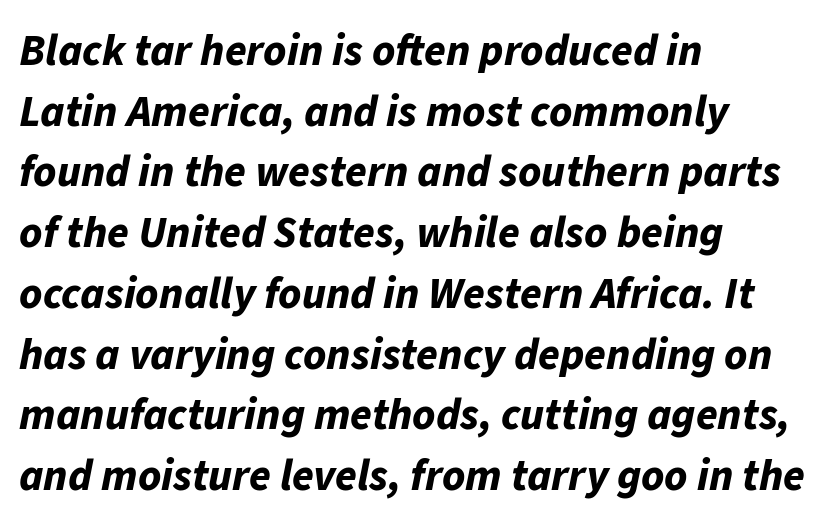
{"italic": "yes", "lean": "right", "slant_degrees": 11, "bold": "yes", "weight": "bold", "width": "normal", "stroke_contrast": "low", "x_height": "medium", "monospaced": "no", "underline": "no", "align": "left", "line_spacing": "normal", "line_spacing_ratio": 1.38, "letter_spacing": "normal", "letter_spacing_em": 0.0, "glyph_px": 44}
